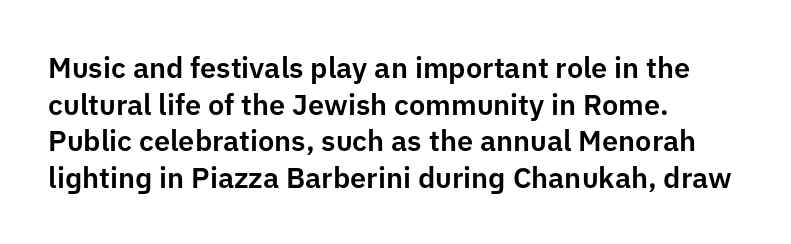
Q: Is the text italic (slanted)? A: No, it is upright.
Q: Is the typeface a serif or a sans-serif typeface? A: Sans-serif.
Q: Is the text underlined? A: No.
Q: How is the paragraph aligned? A: Left-aligned.
Q: Is the spacing between letters normal or unusually wide? A: Normal.
Q: Is the spacing between lines tight, normal or loose? A: Normal.
Q: Width (condensed, normal, or wide)? A: Normal.
Q: Stroke contrast? A: Low.
Q: x-height? A: Medium.
Q: Monospaced? A: No.
